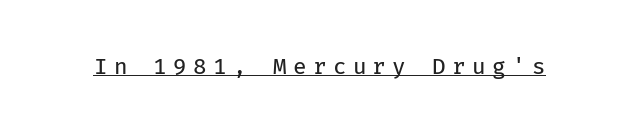
Vertical strokes here are truly vertical. This rendering widens character spacing well past its baseline value. A baseline rule has been typeset under these characters. These glyphs show unthickened strokes, regular width or finer.
